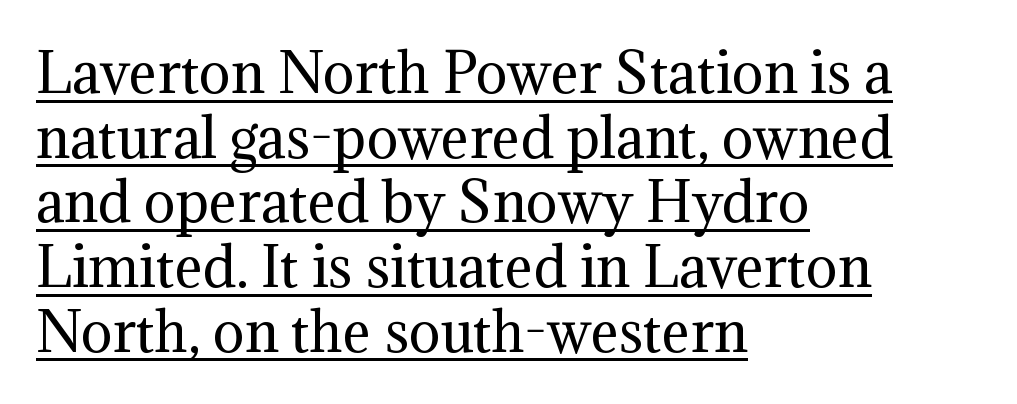
Q: Is the text bold? A: No.
Q: Is the text italic (slanted)? A: No, it is upright.
Q: Is the typeface a serif or a sans-serif typeface? A: Serif.
Q: Is the text underlined? A: Yes.
Q: How is the paragraph aligned? A: Left-aligned.
Q: Is the spacing between letters normal or unusually wide? A: Normal.
Q: Width (condensed, normal, or wide)? A: Normal.
Q: Stroke contrast? A: Medium.
Q: x-height? A: Medium.
Q: Monospaced? A: No.
